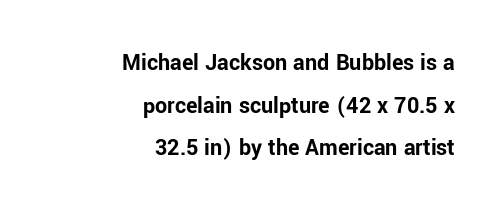
Q: Is the text bold? A: Yes.
Q: Is the text italic (slanted)? A: No, it is upright.
Q: Is the text underlined? A: No.
Q: How is the paragraph aligned? A: Right-aligned.
Q: Is the spacing between letters normal or unusually wide? A: Normal.
